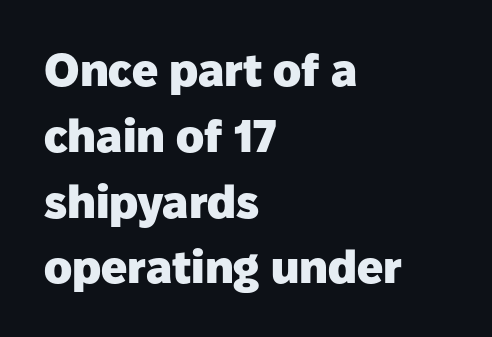
Every character sits straight up, as roman type does. In CSS terms this would be text-align: left. The face used here is rendered with its standard letterfit. Weight: bold. Varying glyph widths throughout — classic text-font behaviour. Stroke terminals: plain, sans-serif.
